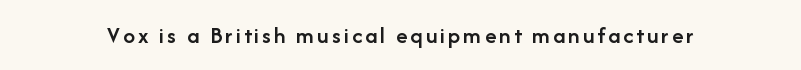
The image shows 24 px text type, upright; set not underlined.
